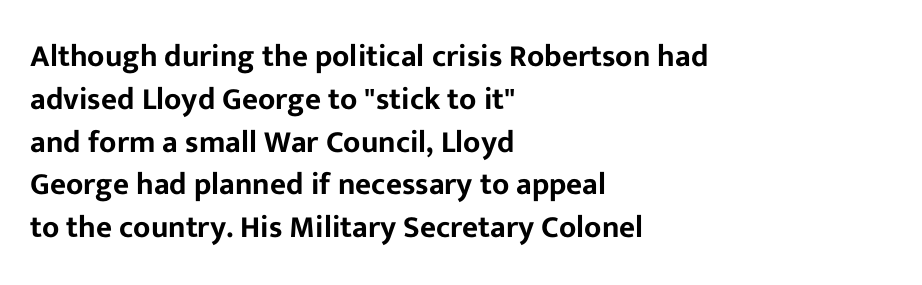
Q: Is the text italic (slanted)? A: No, it is upright.
Q: Is the typeface a serif or a sans-serif typeface? A: Sans-serif.
Q: Is the text underlined? A: No.
Q: How is the paragraph aligned? A: Left-aligned.
Q: Is the spacing between letters normal or unusually wide? A: Normal.
Q: Is the spacing between lines tight, normal or loose? A: Normal.
Q: Width (condensed, normal, or wide)? A: Normal.
Q: Stroke contrast? A: Low.
Q: x-height? A: Medium.
Q: Monospaced? A: No.
